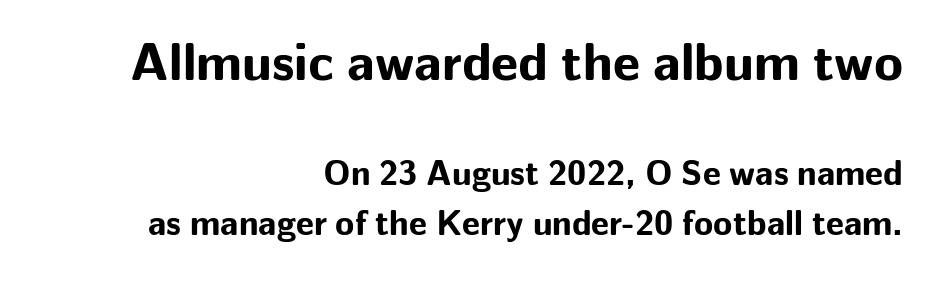
{"serif": "no", "italic": "no", "bold": "yes", "weight": "bold", "width": "normal", "stroke_contrast": "low", "x_height": "medium", "monospaced": "no", "underline": "no", "align": "right", "line_spacing": "normal", "line_spacing_ratio": 1.43, "letter_spacing": "normal", "letter_spacing_em": 0.0, "larger_block": "first", "size_ratio": 1.51, "glyph_px": 53}
